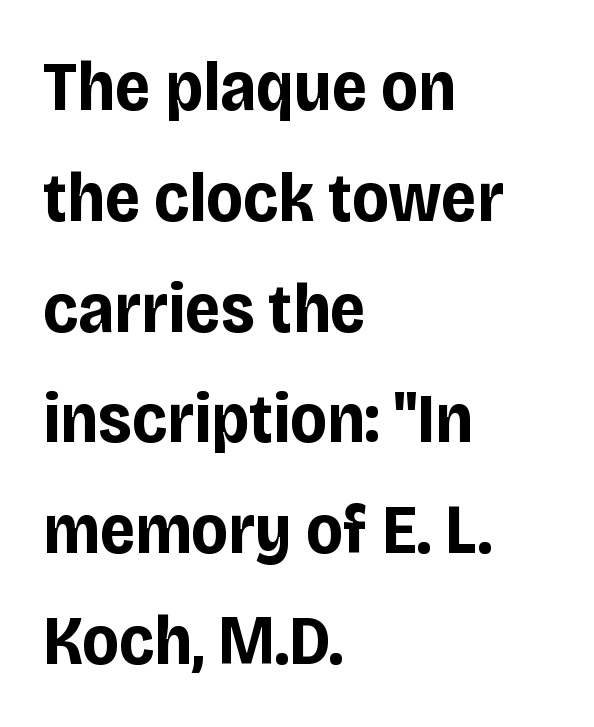
{"serif": "no", "italic": "no", "bold": "yes", "weight": "bold", "width": "condensed", "stroke_contrast": "low", "x_height": "large", "monospaced": "no", "underline": "no", "align": "left", "line_spacing": "normal", "line_spacing_ratio": 1.56, "letter_spacing": "normal", "letter_spacing_em": 0.0, "glyph_px": 71}
